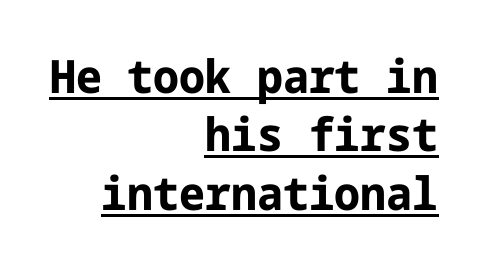
{"serif": "no", "italic": "no", "bold": "yes", "weight": "bold", "width": "normal", "stroke_contrast": "low", "x_height": "medium", "underline": "yes", "align": "right", "line_spacing": "normal", "line_spacing_ratio": 1.27, "letter_spacing": "normal", "letter_spacing_em": 0.0, "glyph_px": 46}
